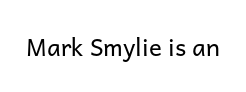
Only glyphs here, with clear space below each row. Notice how the stems are strictly vertical — no italics here. Between one letter and the next there's only the usual sliver of space. Is this a heavy cut? Hardly; it is regular or lighter.
